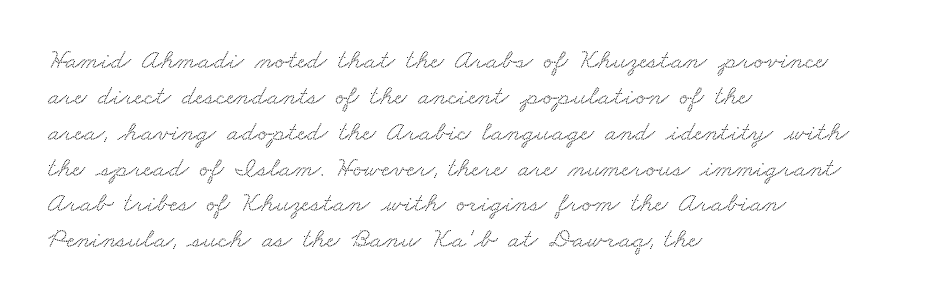
The typeface chosen for these lines features serifs. In terms of leading, this rendering sits right in the middle. These lines stack with their left ends in a neat column. Glance below the letters and you will spot only blank space.
